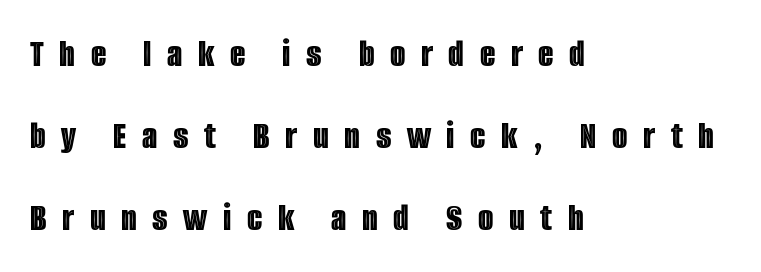
{"italic": "no", "width": "condensed", "x_height": "large", "monospaced": "no", "underline": "no", "align": "left", "line_spacing": "loose", "line_spacing_ratio": 2.05, "letter_spacing": "wide", "letter_spacing_em": 0.39, "glyph_px": 40}
